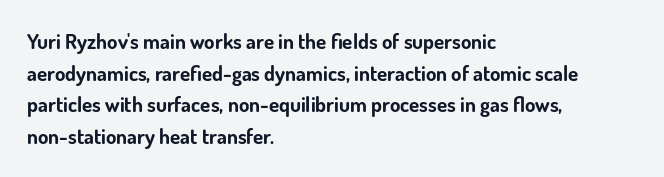
This is roman type, the default non-slanted kind. Observe the ordinary spacing: letters are neighbours, not strangers. The space between consecutive lines is moderate. Leftover space on each line is placed entirely after the last word. The string is rendered with underlining switched off. What weight is shown? A full bold with thick strokes.
